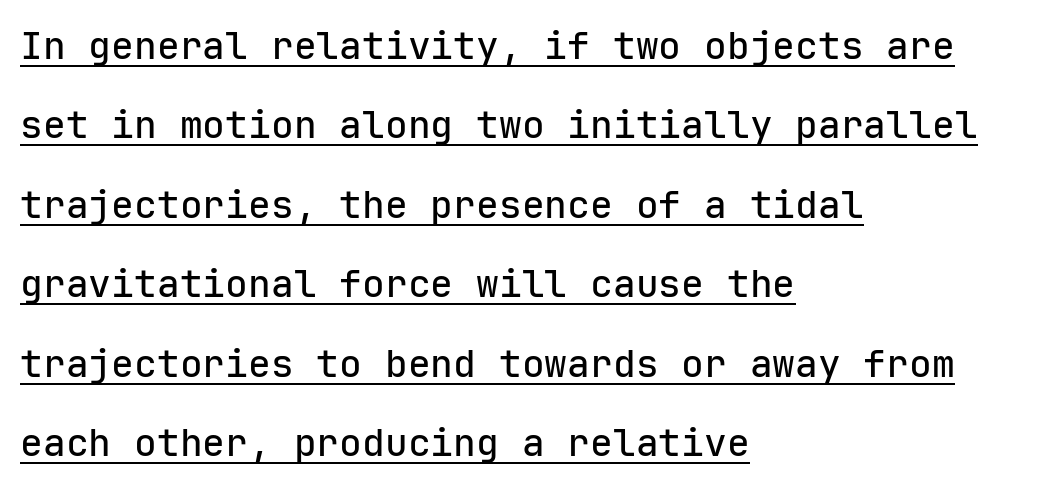
The image shows 38 px sans-serif type, upright, monospaced; set left-aligned, loose line spacing (2.09x), normal letter spacing, underlined; low stroke contrast and a medium x-height.
